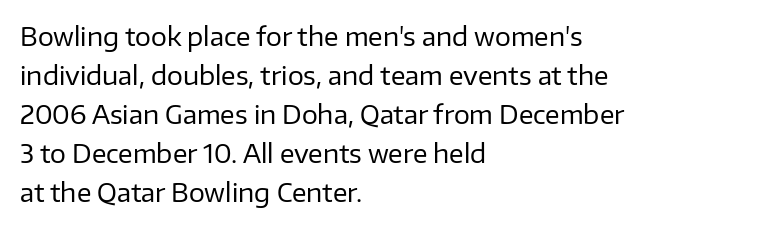
{"italic": "no", "bold": "no", "underline": "no", "align": "left", "line_spacing": "normal", "line_spacing_ratio": 1.56, "letter_spacing": "normal", "letter_spacing_em": 0.0, "glyph_px": 25}
